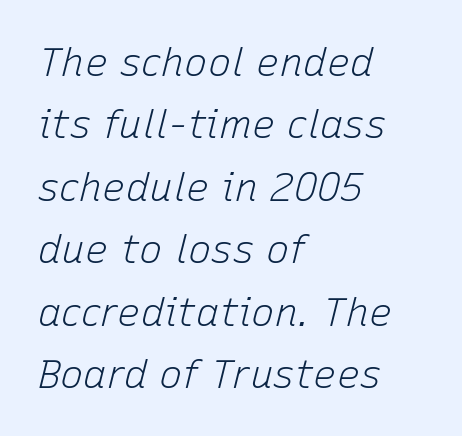
{"italic": "yes", "lean": "right", "slant_degrees": 15, "bold": "no", "weight": "light", "width": "normal", "stroke_contrast": "low", "x_height": "medium", "monospaced": "no", "underline": "no", "align": "left", "line_spacing": "normal", "line_spacing_ratio": 1.6, "letter_spacing": "normal", "letter_spacing_em": 0.0, "glyph_px": 39}
